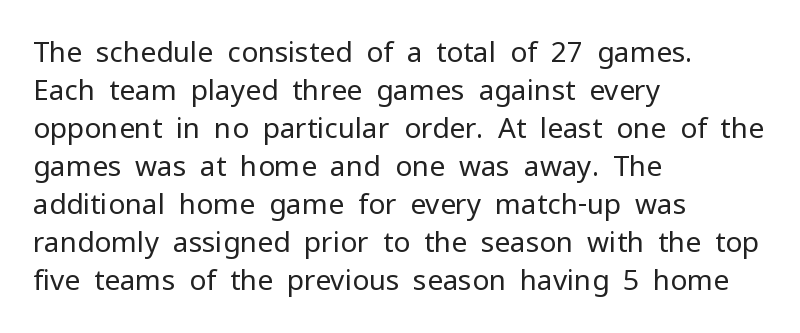
{"serif": "no", "italic": "no", "bold": "no", "weight": "regular", "width": "normal", "stroke_contrast": "low", "x_height": "medium", "monospaced": "no", "underline": "no", "align": "left", "line_spacing": "normal", "line_spacing_ratio": 1.36, "letter_spacing": "normal", "letter_spacing_em": 0.0, "glyph_px": 28}
